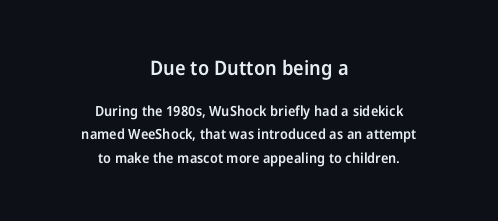
Italic: no, the glyphs are upright roman. The lines are quadded center. Check under the words: just untouched page. Default kerning and tracking; the words read as compact shapes.
